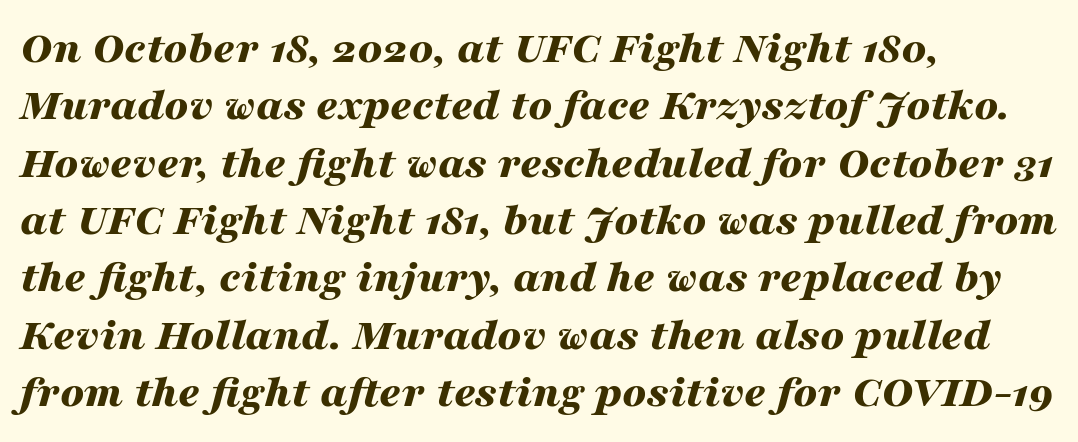
The image shows 47 px bold, wide type, italic (leaning right); set left-aligned, line spacing 1.22x, normal letter spacing, not underlined; medium stroke contrast and a medium x-height.
